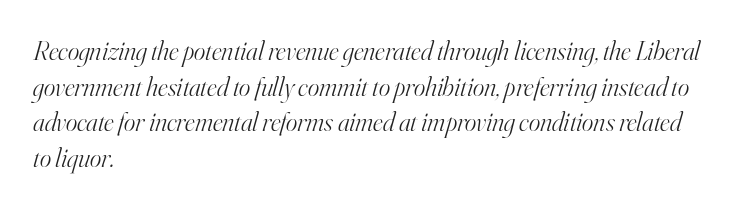
Check the space under the baseline: it is left empty. If you drew a ruler down the left edge, every line would touch it. Each word holds together tightly as a unit, with standard inter-letter gaps. Normally led — the rows are evenly, conventionally spaced. Weight class: somewhere from thin through regular.
